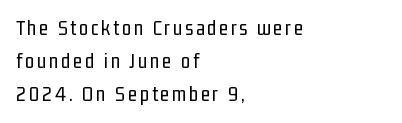
Notice how the passage keeps a crisp vertical edge on the left only. In terms of posture, this sample is upright. Each stroke keeps to a modest, everyday thickness or less. Reading down the column, the eye jumps a familiar distance to each next line. This rendering features lettering with no underline.
